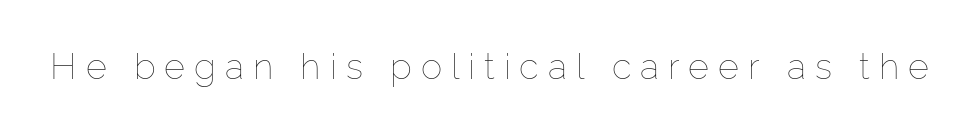
Q: Is the text bold? A: No.
Q: Is the text italic (slanted)? A: No, it is upright.
Q: Is the text underlined? A: No.
Q: Is the spacing between letters normal or unusually wide? A: Unusually wide.
Q: Width (condensed, normal, or wide)? A: Normal.
Q: Stroke contrast? A: Low.
Q: x-height? A: Medium.
Q: Monospaced? A: No.
